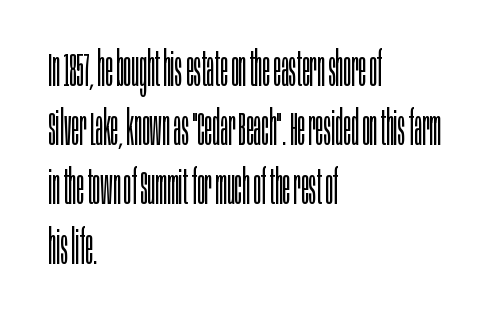
No word sits above an underline. The typeface chosen for these lines omits serifs. Bold? No — there's no thickening of the strokes. Each letter keeps its own natural width here, so spacing adapts to shape. One glance says typical: line gaps are just what's usual.
